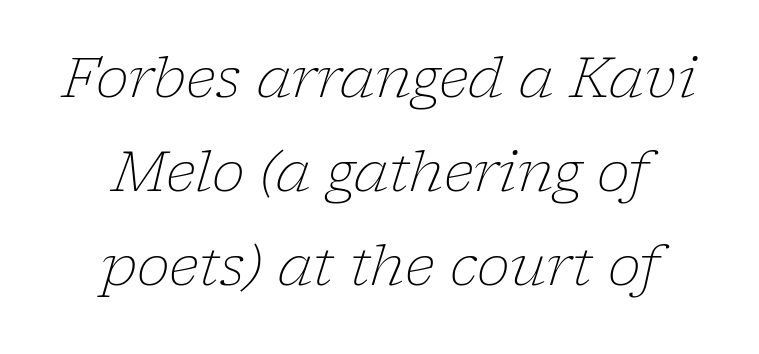
{"serif": "yes", "italic": "yes", "lean": "right", "slant_degrees": 17, "bold": "no", "weight": "light", "width": "normal", "stroke_contrast": "low", "x_height": "medium", "monospaced": "no", "underline": "no", "line_spacing": "normal", "line_spacing_ratio": 1.68, "letter_spacing": "normal", "letter_spacing_em": 0.0, "glyph_px": 56}
